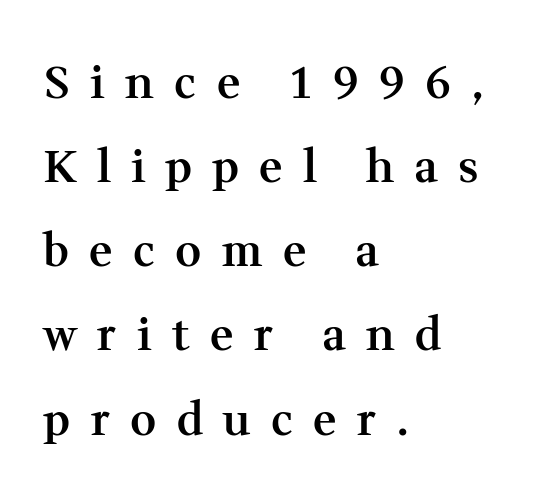
{"serif": "yes", "italic": "no", "bold": "semi", "weight": "semibold", "width": "normal", "stroke_contrast": "medium", "x_height": "medium", "monospaced": "no", "underline": "no", "align": "left", "line_spacing_ratio": 1.87, "letter_spacing": "wide", "letter_spacing_em": 0.45, "glyph_px": 45}
